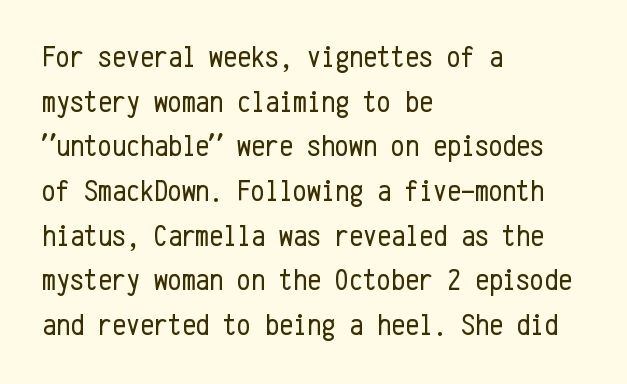
The image shows 31 px regular-weight, condensed sans-serif type, upright, monospaced; set left-aligned, normal line spacing (1.44x), normal letter spacing, not underlined; low stroke contrast and a medium x-height.
